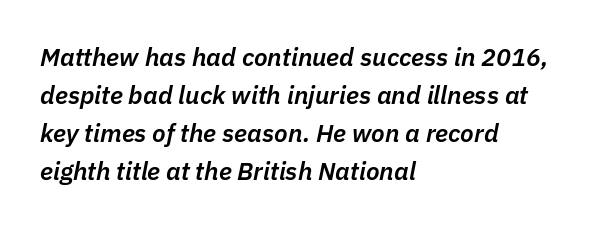
Emphasis-style slanted type is in use. Type without underlining. How heavy is the stroke? Medium-heavy — a semibold, shy of bold. The text block is weighted toward the left margin, trailing off unevenly rightward. The gaps between neighbouring characters are ordinary and unremarkable.
